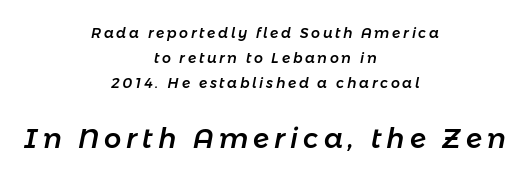
Typesetter's note — lower block bumped up in size, upper block left smaller. These lines were composed using italics. A clean baseline with only descenders dipping below it. The lines in this sample share a center point and differ in where they start and stop.
